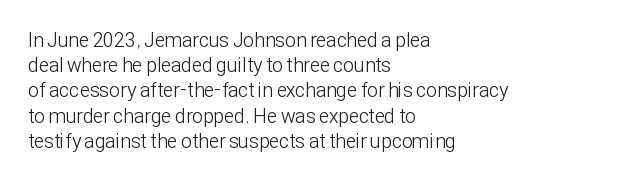
The image shows 20 px text type, upright; set left-aligned, normal line spacing (1.26x), normal letter spacing, not underlined.
